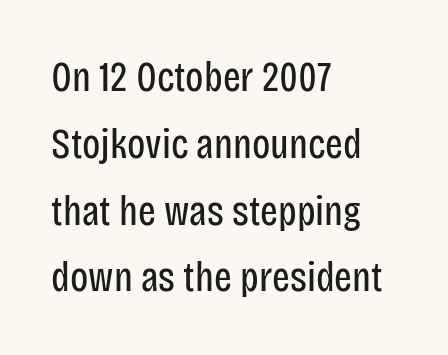
Q: Is the text bold? A: No.
Q: Is the text italic (slanted)? A: No, it is upright.
Q: Is the typeface a serif or a sans-serif typeface? A: Sans-serif.
Q: Is the text underlined? A: No.
Q: How is the paragraph aligned? A: Left-aligned.
Q: Is the spacing between letters normal or unusually wide? A: Normal.
Q: Is the spacing between lines tight, normal or loose? A: Normal.
Q: Width (condensed, normal, or wide)? A: Condensed.
Q: Stroke contrast? A: Low.
Q: x-height? A: Large.
Q: Monospaced? A: No.
